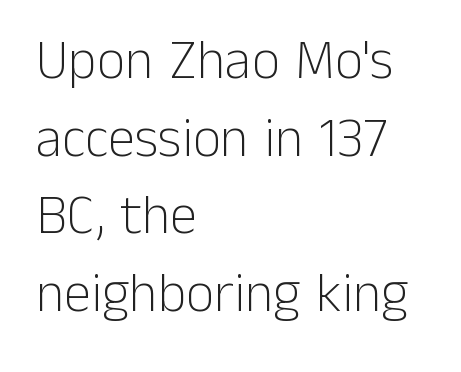
Q: Is the text bold? A: No.
Q: Is the text italic (slanted)? A: No, it is upright.
Q: Is the typeface a serif or a sans-serif typeface? A: Sans-serif.
Q: Is the text underlined? A: No.
Q: How is the paragraph aligned? A: Left-aligned.
Q: Is the spacing between letters normal or unusually wide? A: Normal.
Q: Is the spacing between lines tight, normal or loose? A: Normal.
Q: Width (condensed, normal, or wide)? A: Normal.
Q: Stroke contrast? A: Low.
Q: x-height? A: Medium.
Q: Monospaced? A: No.
